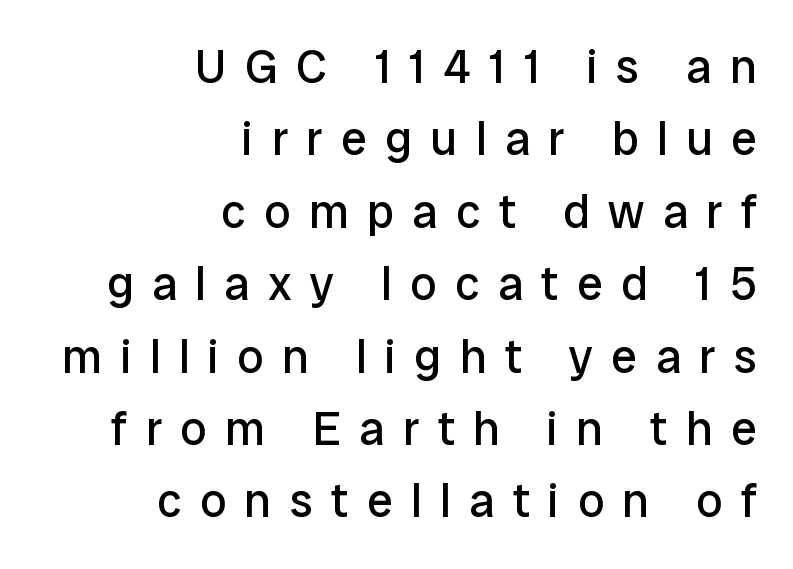
Q: Is the text bold? A: No.
Q: Is the text italic (slanted)? A: No, it is upright.
Q: Is the typeface a serif or a sans-serif typeface? A: Sans-serif.
Q: Is the text underlined? A: No.
Q: How is the paragraph aligned? A: Right-aligned.
Q: Is the spacing between letters normal or unusually wide? A: Unusually wide.
Q: Is the spacing between lines tight, normal or loose? A: Normal.
Q: Width (condensed, normal, or wide)? A: Normal.
Q: Stroke contrast? A: Low.
Q: x-height? A: Medium.
Q: Monospaced? A: No.
